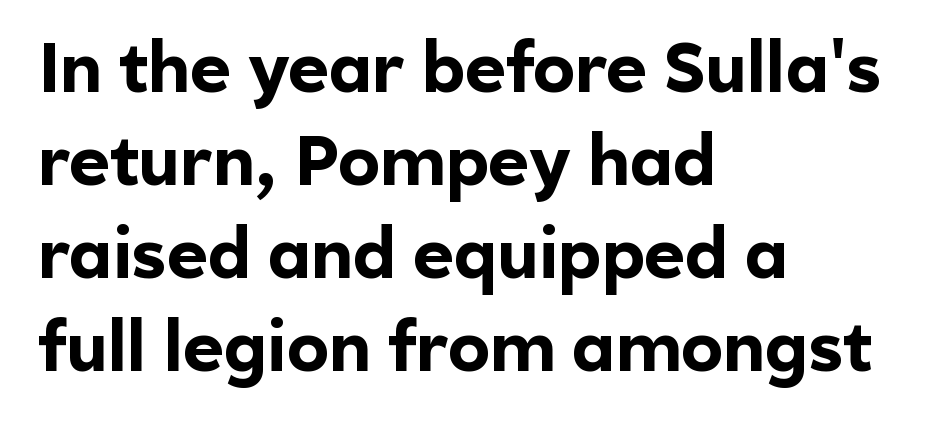
{"serif": "no", "italic": "no", "bold": "yes", "weight": "bold", "width": "normal", "x_height": "medium", "monospaced": "no", "underline": "no", "align": "left", "line_spacing": "normal", "line_spacing_ratio": 1.33, "letter_spacing": "normal", "letter_spacing_em": 0.0, "glyph_px": 70}
